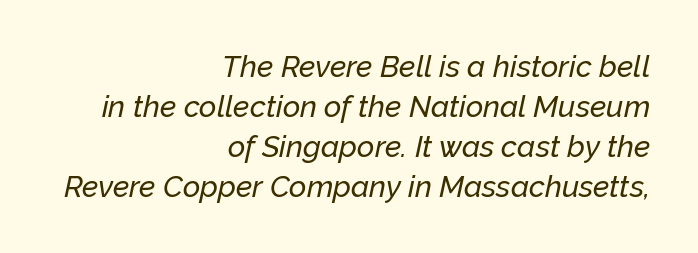
{"italic": "yes", "lean": "right", "slant_degrees": 12, "width": "normal", "stroke_contrast": "low", "x_height": "medium", "monospaced": "no", "underline": "no", "align": "right", "line_spacing": "normal", "line_spacing_ratio": 1.33, "letter_spacing": "normal", "letter_spacing_em": 0.0, "glyph_px": 30}
